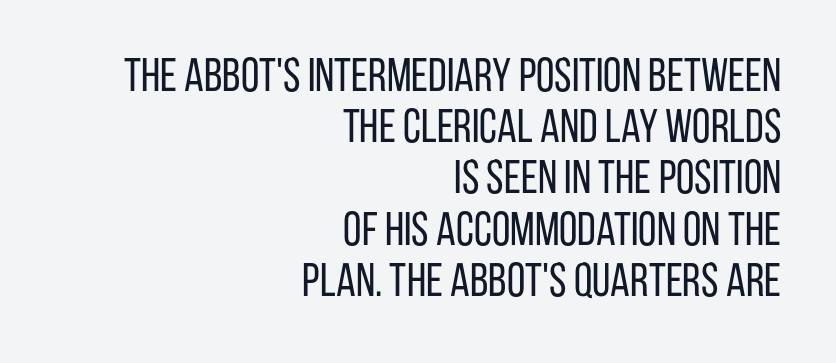
Q: Is the text bold? A: No.
Q: Is the text italic (slanted)? A: No, it is upright.
Q: Is the typeface a serif or a sans-serif typeface? A: Sans-serif.
Q: Is the text underlined? A: No.
Q: How is the paragraph aligned? A: Right-aligned.
Q: Is the spacing between letters normal or unusually wide? A: Normal.
Q: Is the spacing between lines tight, normal or loose? A: Tight.
Q: Width (condensed, normal, or wide)? A: Condensed.
Q: Stroke contrast? A: Low.
Q: x-height? A: Large.
Q: Monospaced? A: No.
